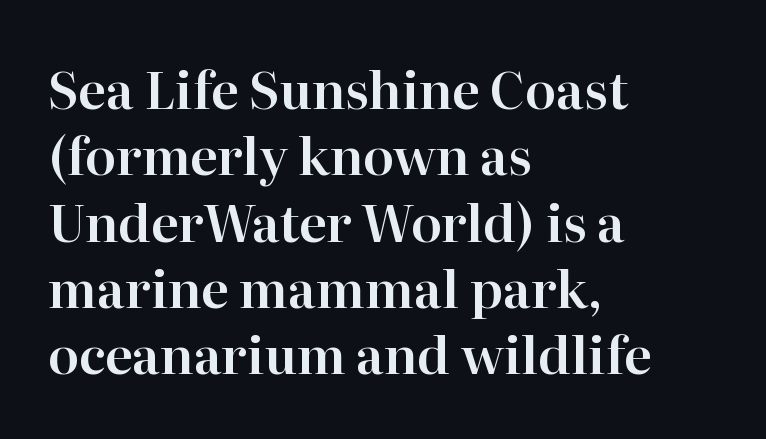
{"serif": "yes", "italic": "no", "width": "normal", "stroke_contrast": "high", "x_height": "medium", "monospaced": "no", "underline": "no", "align": "left", "line_spacing": "normal", "line_spacing_ratio": 1.3, "letter_spacing": "normal", "letter_spacing_em": 0.0, "glyph_px": 51}
